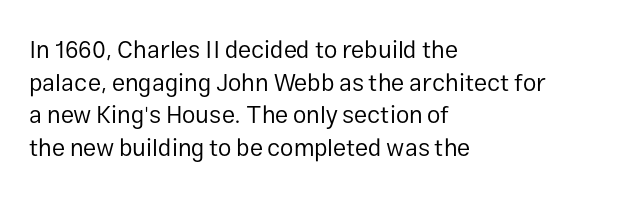
Q: Is the text bold? A: No.
Q: Is the text italic (slanted)? A: No, it is upright.
Q: Is the text underlined? A: No.
Q: How is the paragraph aligned? A: Left-aligned.
Q: Is the spacing between letters normal or unusually wide? A: Normal.
Q: Is the spacing between lines tight, normal or loose? A: Normal.
